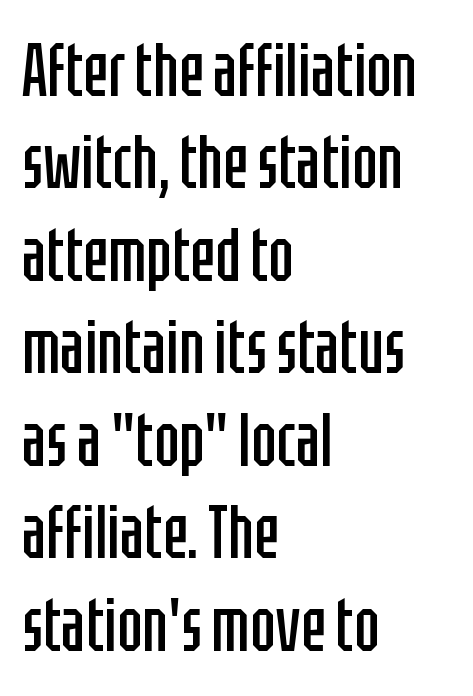
{"serif": "no", "italic": "no", "bold": "no", "weight": "regular", "width": "condensed", "stroke_contrast": "low", "x_height": "large", "monospaced": "no", "underline": "no", "align": "left", "line_spacing": "normal", "line_spacing_ratio": 1.25, "letter_spacing": "normal", "letter_spacing_em": 0.0, "glyph_px": 74}
